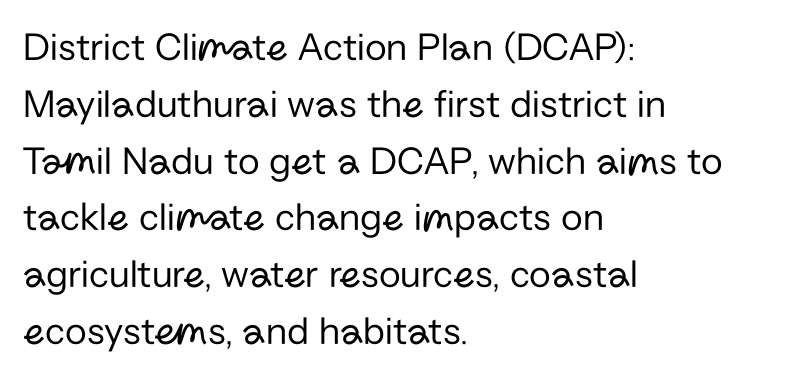
Is the type heavy? It reads as light-to-regular instead. Think of a printed novel: that variable character pitch is what you see here. This rendering employs a face without finishing strokes, i.e., a sans-serif. A roman cut, with each character standing at attention.
